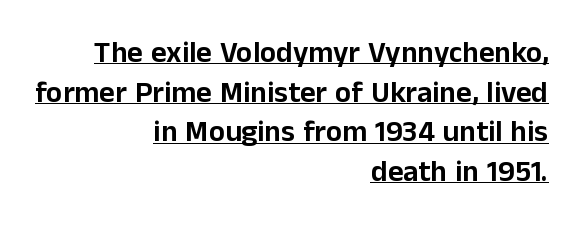
The image shows 30 px sans-serif type, upright; set right-aligned, normal line spacing (1.32x), normal letter spacing, underlined; low stroke contrast and a medium x-height.
